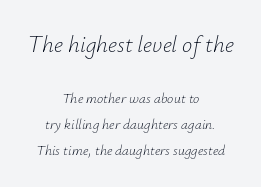
Q: Is the text bold? A: No.
Q: Is the text italic (slanted)? A: Yes, it leans right by about 12 degrees.
Q: Is the text underlined? A: No.
Q: How is the paragraph aligned? A: Centered.
Q: Is the spacing between letters normal or unusually wide? A: Normal.
Q: Which block of text is set in a larger size, the first (top) or the second (bottom)? A: The first (top) one.
